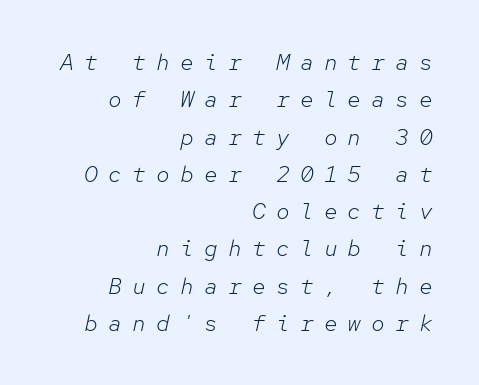
Q: Is the text bold? A: No.
Q: Is the text italic (slanted)? A: Yes, it leans right by about 12 degrees.
Q: Is the text underlined? A: No.
Q: How is the paragraph aligned? A: Right-aligned.
Q: Is the spacing between letters normal or unusually wide? A: Unusually wide.
Q: Is the spacing between lines tight, normal or loose? A: Normal.
